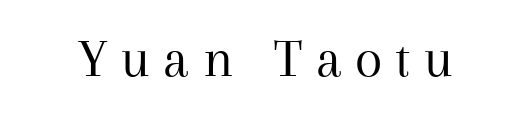
Q: Is the text bold? A: No.
Q: Is the text italic (slanted)? A: No, it is upright.
Q: Is the typeface a serif or a sans-serif typeface? A: Serif.
Q: Is the text underlined? A: No.
Q: Is the spacing between letters normal or unusually wide? A: Unusually wide.
Q: Width (condensed, normal, or wide)? A: Normal.
Q: Stroke contrast? A: Medium.
Q: x-height? A: Medium.
Q: Monospaced? A: No.
